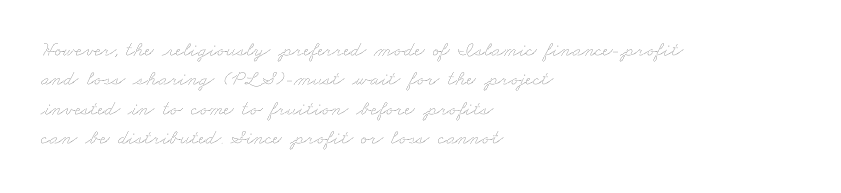
The image shows 21 px text type; set left-aligned, normal line spacing (1.4x), normal letter spacing, not underlined.
